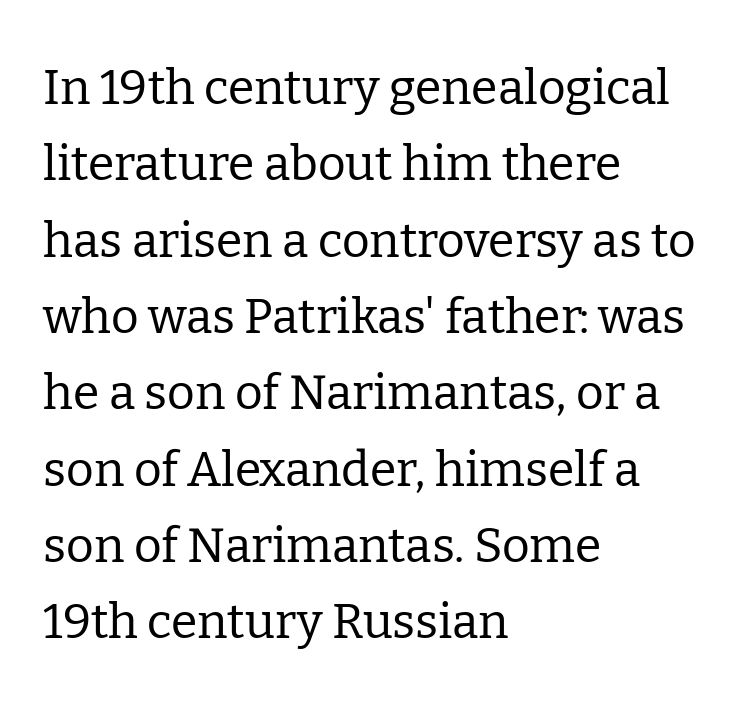
The image shows 48 px regular-weight serif type, upright; set left-aligned, normal line spacing (1.59x), normal letter spacing, not underlined; low stroke contrast and a medium x-height.
